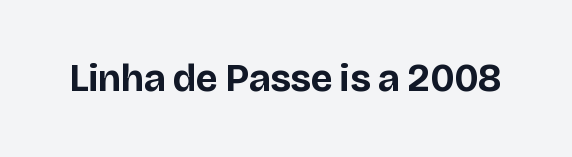
The image shows 38 px bold sans-serif type, upright; set normal letter spacing, not underlined; low stroke contrast and a large x-height.
